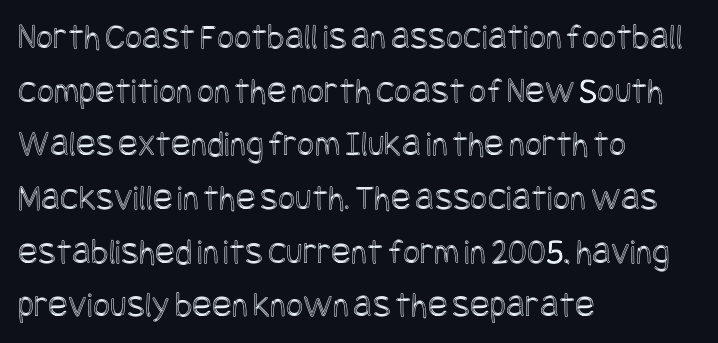
Q: Is the text italic (slanted)? A: No, it is upright.
Q: Is the text underlined? A: No.
Q: How is the paragraph aligned? A: Left-aligned.
Q: Is the spacing between letters normal or unusually wide? A: Normal.
Q: Is the spacing between lines tight, normal or loose? A: Normal.
Q: Width (condensed, normal, or wide)? A: Condensed.
Q: x-height? A: Large.
